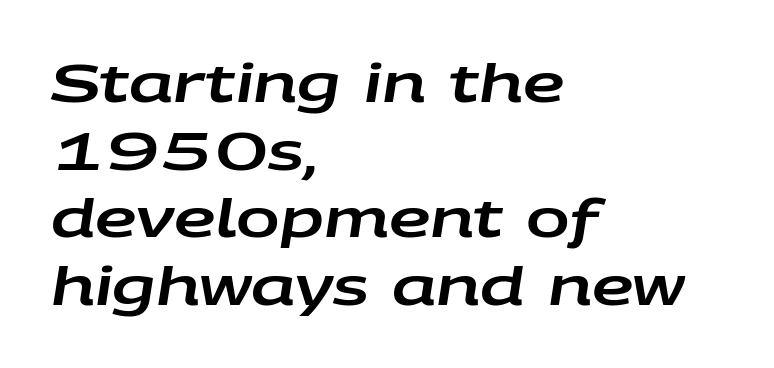
{"italic": "yes", "lean": "right", "slant_degrees": 9, "width": "wide", "stroke_contrast": "low", "x_height": "large", "monospaced": "no", "underline": "no", "align": "left", "line_spacing": "normal", "line_spacing_ratio": 1.3, "letter_spacing": "normal", "letter_spacing_em": 0.0, "glyph_px": 52}
